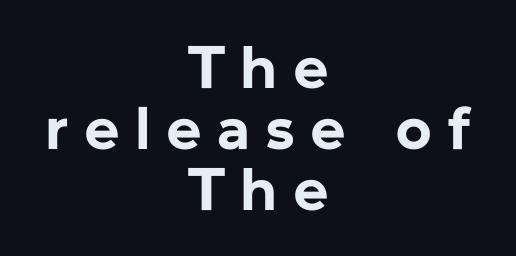
Q: Is the text bold? A: Yes.
Q: Is the text italic (slanted)? A: No, it is upright.
Q: Is the typeface a serif or a sans-serif typeface? A: Sans-serif.
Q: Is the text underlined? A: No.
Q: How is the paragraph aligned? A: Centered.
Q: Is the spacing between letters normal or unusually wide? A: Unusually wide.
Q: Is the spacing between lines tight, normal or loose? A: Tight.
Q: Width (condensed, normal, or wide)? A: Normal.
Q: Stroke contrast? A: Low.
Q: x-height? A: Medium.
Q: Monospaced? A: No.
